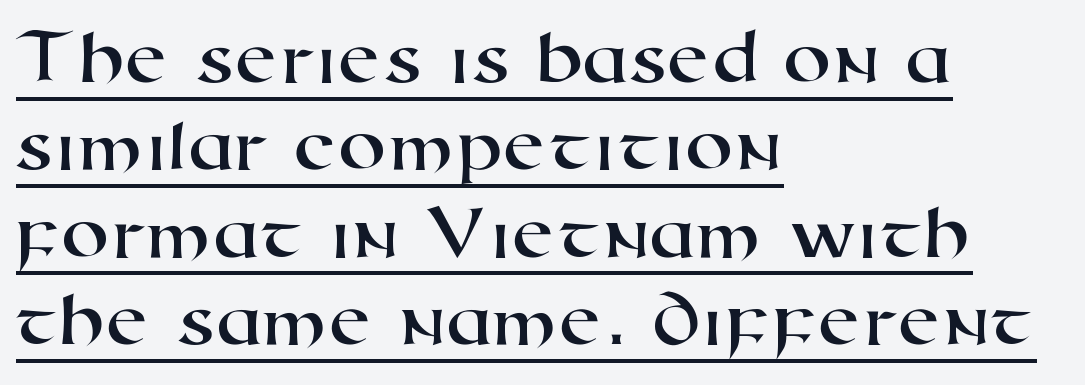
Is the block centered? No — it sits flush against the left margin. Is there much room between lines? No — they nearly touch. Beneath each row of characters lies a ruled line. Nobody touched the tracking dial on this one. Varying glyph widths throughout — classic text-font behaviour.
